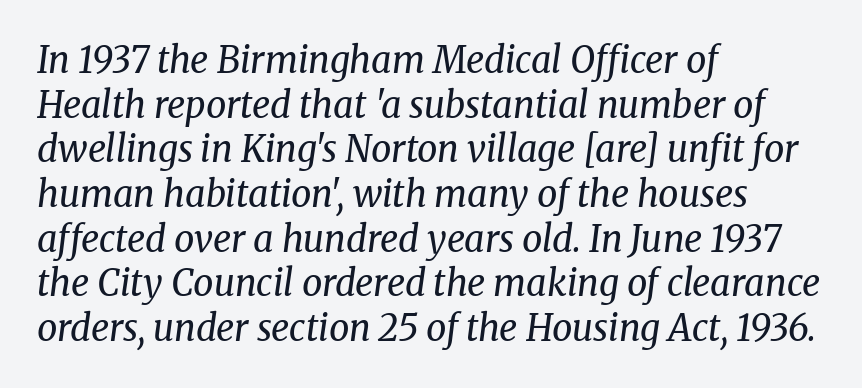
The image shows 36 px regular-weight serif type, italic (leaning right); set left-aligned, line spacing 1.24x, normal letter spacing, not underlined; medium stroke contrast and a medium x-height.
